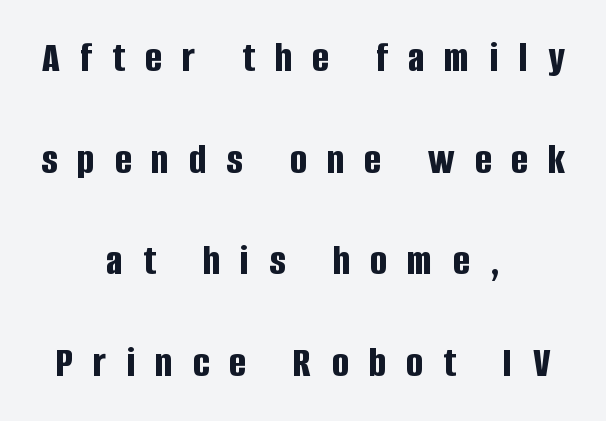
The image shows 44 px bold, condensed sans-serif type, upright; set centered, loose line spacing (2.31x), unusually wide letter spacing (+0.46 em), not underlined; low stroke contrast and a large x-height.
